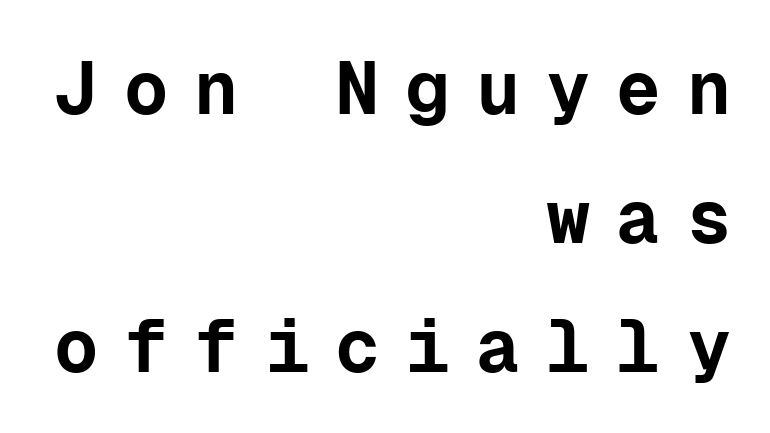
The image shows 74 px bold sans-serif type, upright, monospaced; set right-aligned, line spacing 1.74x, unusually wide letter spacing (+0.35 em), not underlined; low stroke contrast and a medium x-height.
